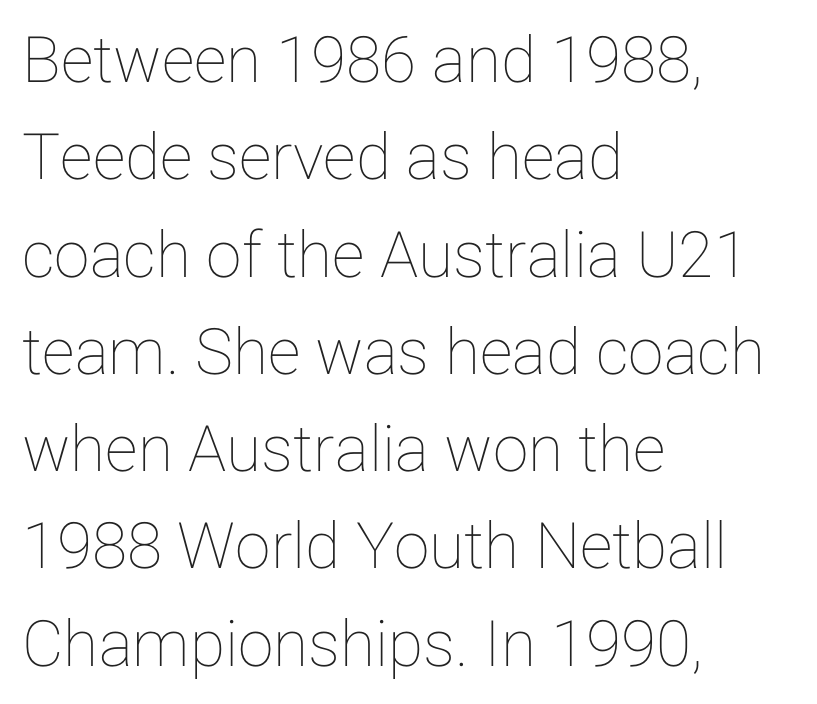
{"italic": "no", "width": "normal", "stroke_contrast": "low", "x_height": "medium", "monospaced": "no", "underline": "no", "align": "left", "line_spacing": "normal", "line_spacing_ratio": 1.52, "letter_spacing": "normal", "letter_spacing_em": 0.0, "glyph_px": 64}
